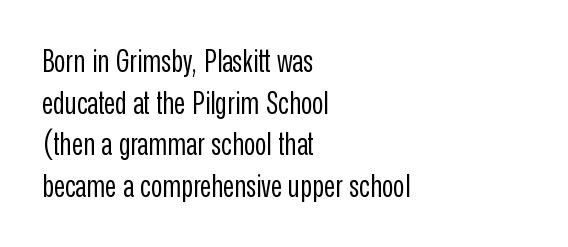
{"serif": "no", "italic": "no", "bold": "no", "weight": "regular", "width": "condensed", "stroke_contrast": "low", "x_height": "medium", "monospaced": "no", "underline": "no", "align": "left", "line_spacing": "normal", "line_spacing_ratio": 1.34, "letter_spacing": "normal", "letter_spacing_em": 0.0, "glyph_px": 31}
